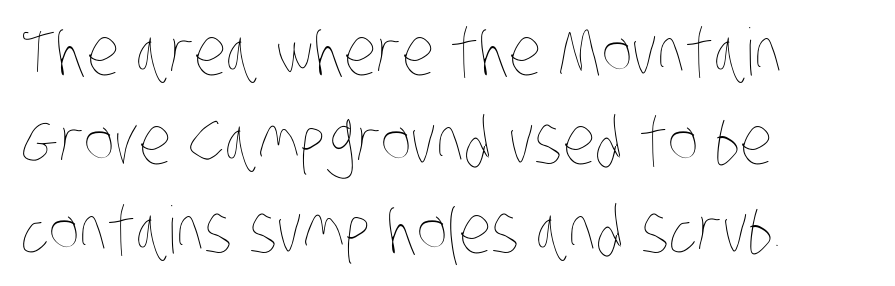
{"bold": "no", "weight": "thin", "width": "condensed", "stroke_contrast": "low", "x_height": "large", "monospaced": "no", "underline": "no", "align": "left", "line_spacing": "normal", "line_spacing_ratio": 1.37, "letter_spacing": "normal", "letter_spacing_em": 0.0, "glyph_px": 65}
